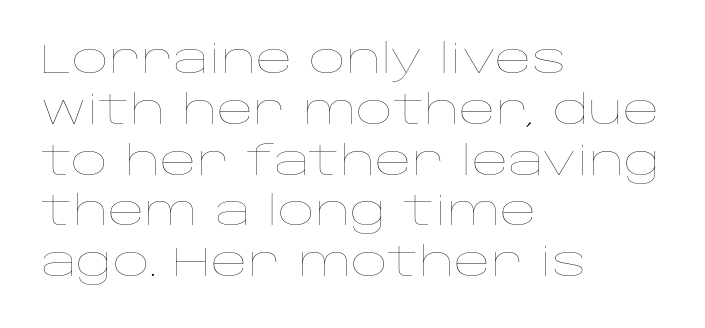
{"italic": "no", "bold": "no", "weight": "thin", "width": "wide", "stroke_contrast": "low", "x_height": "large", "monospaced": "no", "underline": "no", "align": "left", "line_spacing": "normal", "line_spacing_ratio": 1.27, "letter_spacing": "normal", "letter_spacing_em": 0.0, "glyph_px": 40}
